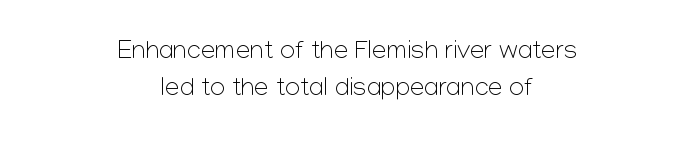
Weight class: somewhere from thin through regular. Caption: standard tracking, unaltered. The letters stand upright; this is a roman face. Line starts and ends both wander, symmetrically. Clear beneath every line of the passage.
